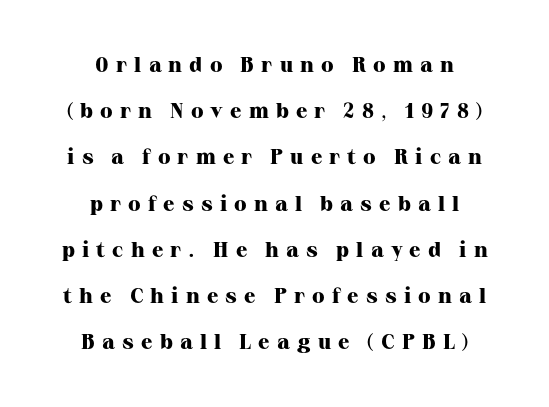
The image shows 21 px bold type, upright; set centered, loose line spacing (2.2x), unusually wide letter spacing (+0.34 em), not underlined.
